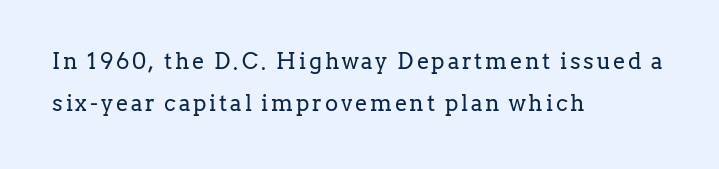
{"italic": "no", "bold": "no", "underline": "no", "align": "left", "line_spacing": "loose", "line_spacing_ratio": 1.9, "glyph_px": 22}
